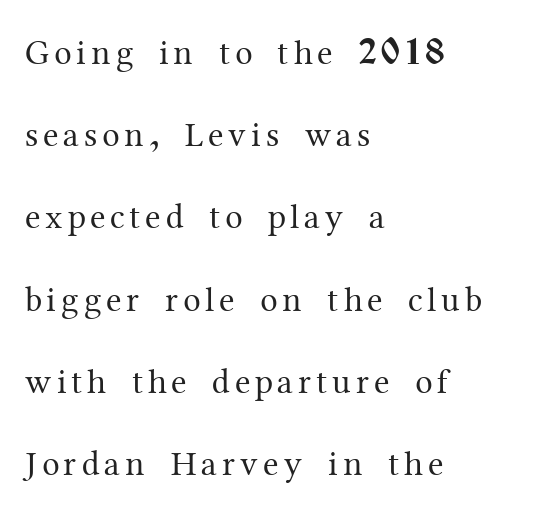
Descenders are the only things crossing below the line. The cut favours lightness, reaching ordinary text weight at its darkest. These lines stand farther apart than default settings would place them. These lines stack with their left ends in a neat column. Check where the strokes stop: tiny serifs finish them off.
